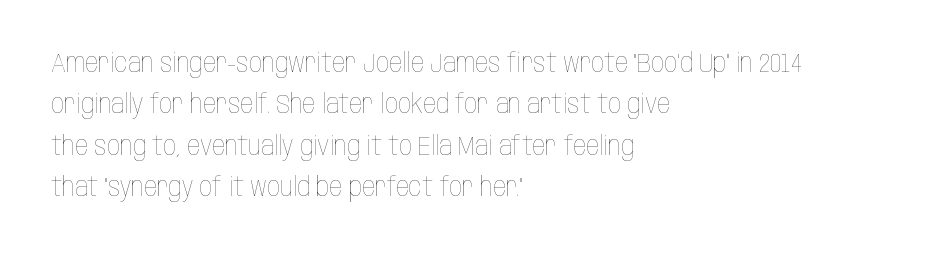
Q: Is the text bold? A: No.
Q: Is the text italic (slanted)? A: No, it is upright.
Q: Is the text underlined? A: No.
Q: How is the paragraph aligned? A: Left-aligned.
Q: Is the spacing between letters normal or unusually wide? A: Normal.
Q: Is the spacing between lines tight, normal or loose? A: Normal.
